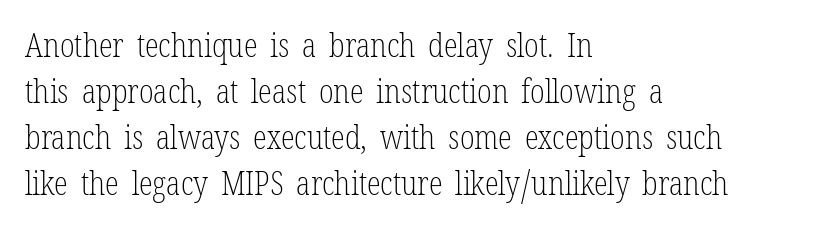
The image shows 32 px light, condensed serif type, upright; set left-aligned, normal line spacing (1.44x), normal letter spacing, not underlined; low stroke contrast and a medium x-height.
